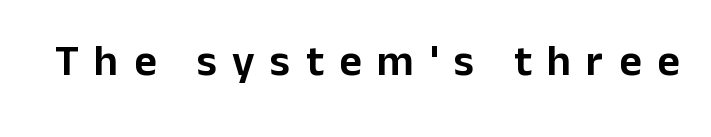
Q: Is the text italic (slanted)? A: No, it is upright.
Q: Is the typeface a serif or a sans-serif typeface? A: Sans-serif.
Q: Is the text underlined? A: No.
Q: Is the spacing between letters normal or unusually wide? A: Unusually wide.
Q: Width (condensed, normal, or wide)? A: Normal.
Q: Stroke contrast? A: Low.
Q: x-height? A: Medium.
Q: Monospaced? A: No.
